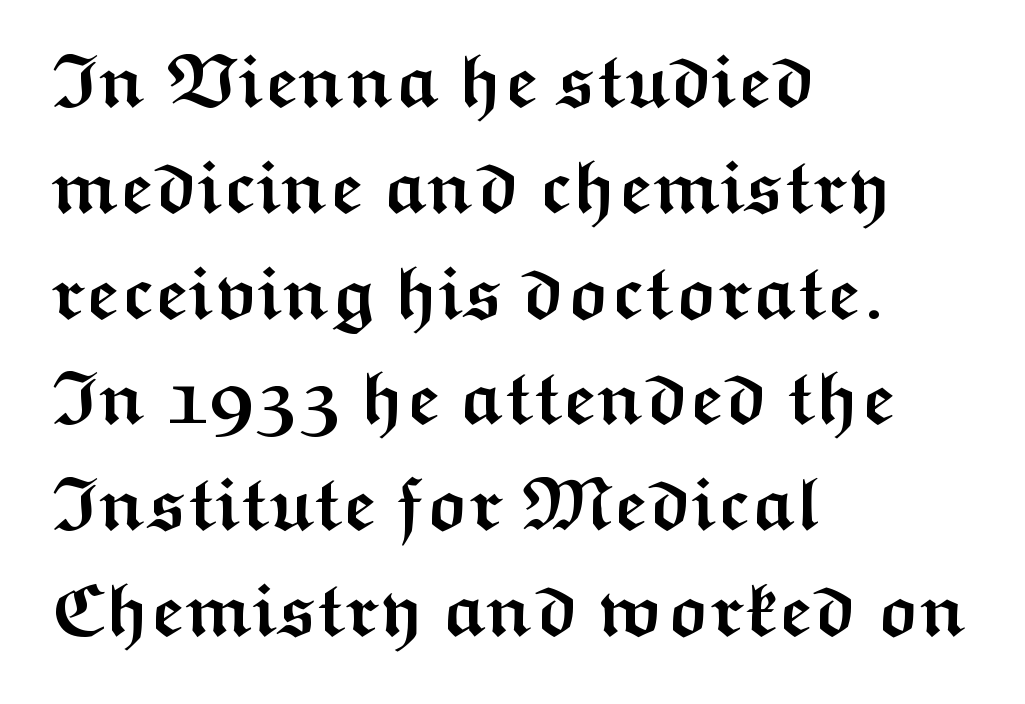
The letters carry no serifs — their stems end cleanly without finishing strokes. The strip under each line holds only bare page. These lines were composed using upright roman letters. Short and long lines alike share a common starting point at left.
